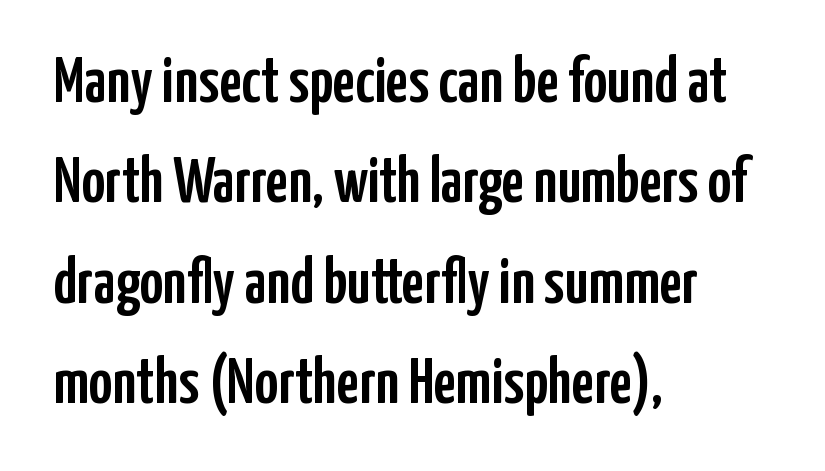
{"serif": "no", "italic": "no", "width": "condensed", "stroke_contrast": "low", "x_height": "medium", "monospaced": "no", "underline": "no", "align": "left", "line_spacing": "normal", "line_spacing_ratio": 1.57, "letter_spacing": "normal", "letter_spacing_em": 0.0, "glyph_px": 64}
